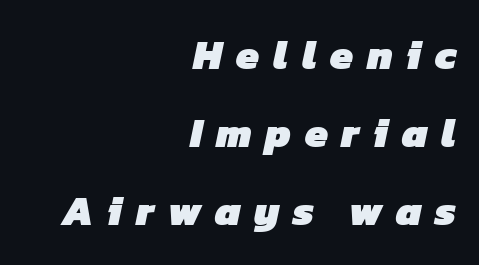
The lines are spread far apart with generous leading. The gaps between neighbouring characters are conspicuously large. Notice how the passage keeps a crisp vertical edge on the right only. The gap between lines stays unmarked. Grotesque or geometric, the face here clearly has no serifs. The typesetting leans heavy: a genuine bold.
